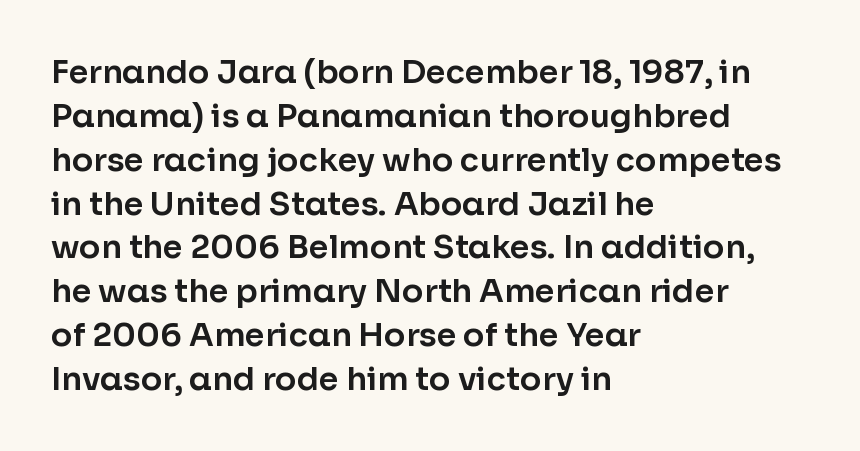
Look at the tracking — it's just the regular setting, nothing added. The passage shown is not underscored anywhere. The letters carry no serifs — their stems end cleanly without finishing strokes. The axis of the letterforms is exactly vertical.
